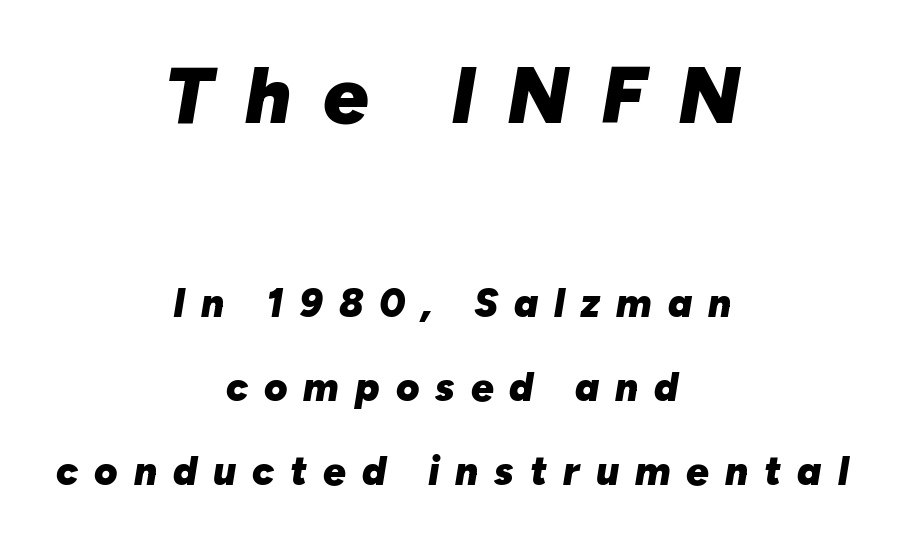
Q: Is the text bold? A: Yes.
Q: Is the text italic (slanted)? A: Yes, it leans right by about 10 degrees.
Q: Is the text underlined? A: No.
Q: How is the paragraph aligned? A: Centered.
Q: Is the spacing between letters normal or unusually wide? A: Unusually wide.
Q: Is the spacing between lines tight, normal or loose? A: Loose.
Q: Which block of text is set in a larger size, the first (top) or the second (bottom)? A: The first (top) one.
Q: Width (condensed, normal, or wide)? A: Normal.
Q: Stroke contrast? A: Low.
Q: x-height? A: Medium.
Q: Monospaced? A: No.
